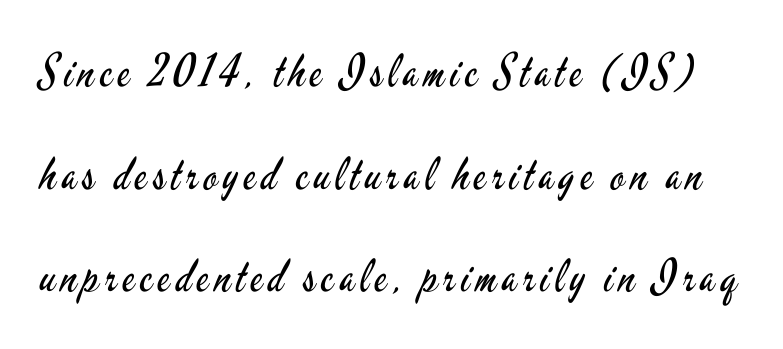
Q: Is the text bold? A: No.
Q: Is the text italic (slanted)? A: Yes.
Q: Is the typeface a serif or a sans-serif typeface? A: Sans-serif.
Q: Is the text underlined? A: No.
Q: Is the spacing between lines tight, normal or loose? A: Loose.
Q: Width (condensed, normal, or wide)? A: Condensed.
Q: Stroke contrast? A: Low.
Q: x-height? A: Small.
Q: Monospaced? A: No.
